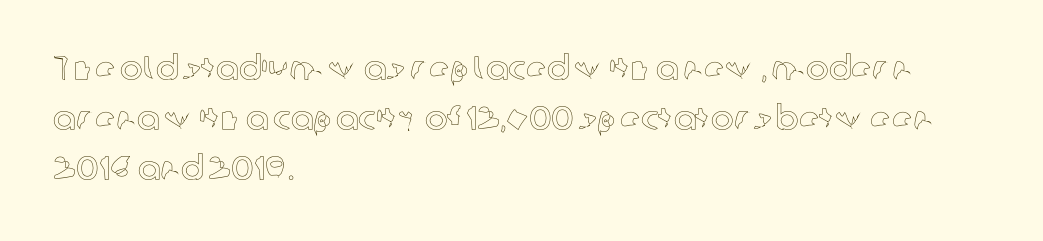
The image shows 34 px text type, upright; set left-aligned, normal line spacing (1.47x), normal letter spacing, not underlined; a medium x-height.
